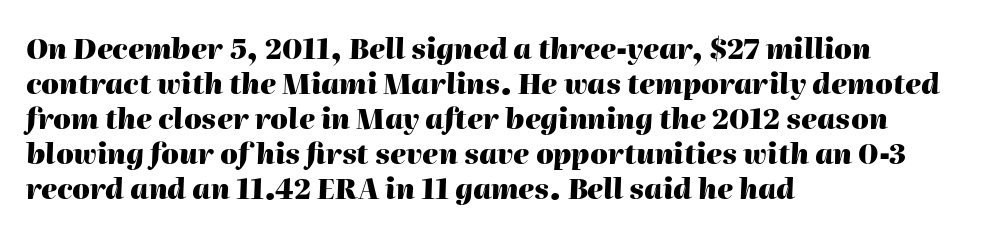
Q: Is the text bold? A: Yes.
Q: Is the text italic (slanted)? A: Yes, it leans right by about 2 degrees.
Q: Is the text underlined? A: No.
Q: How is the paragraph aligned? A: Left-aligned.
Q: Is the spacing between letters normal or unusually wide? A: Normal.
Q: Is the spacing between lines tight, normal or loose? A: Normal.
Q: Width (condensed, normal, or wide)? A: Normal.
Q: Stroke contrast? A: High.
Q: x-height? A: Medium.
Q: Monospaced? A: No.
